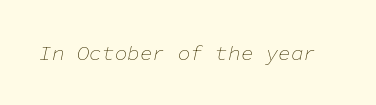
{"italic": "yes", "lean": "right", "slant_degrees": 11, "bold": "no", "underline": "no", "letter_spacing": "normal", "letter_spacing_em": 0.0, "glyph_px": 21}
